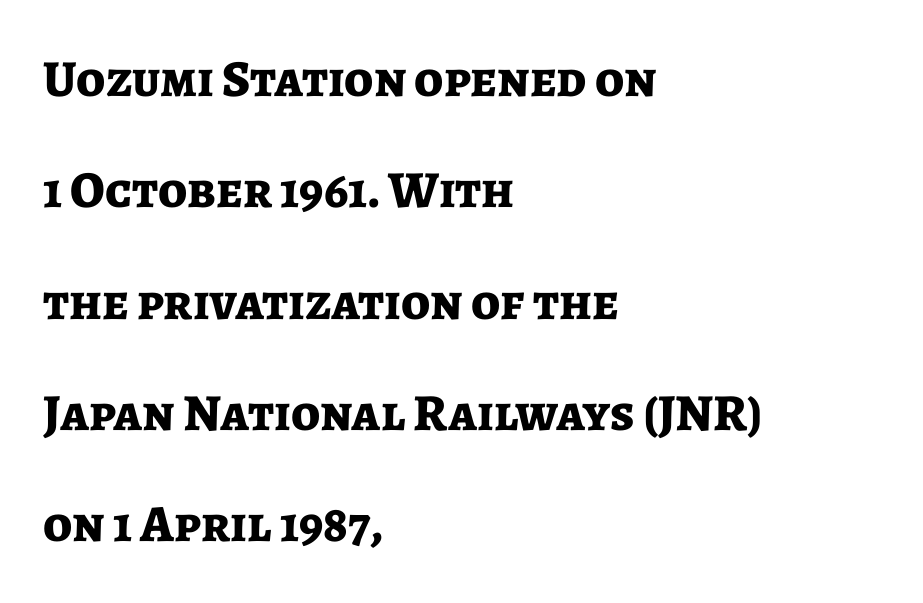
The image shows 52 px bold sans-serif type, upright; set left-aligned, loose line spacing (2.14x), normal letter spacing, not underlined; low stroke contrast and a medium x-height.
